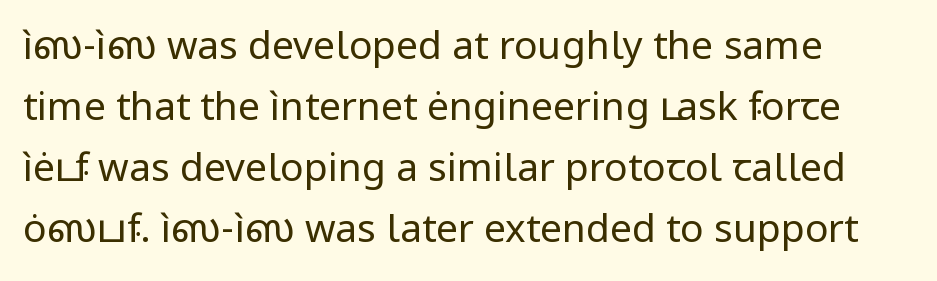
Q: Is the text bold? A: No.
Q: Is the text italic (slanted)? A: No, it is upright.
Q: Is the typeface a serif or a sans-serif typeface? A: Sans-serif.
Q: Is the text underlined? A: No.
Q: How is the paragraph aligned? A: Left-aligned.
Q: Is the spacing between letters normal or unusually wide? A: Normal.
Q: Is the spacing between lines tight, normal or loose? A: Normal.
Q: Width (condensed, normal, or wide)? A: Normal.
Q: Stroke contrast? A: Low.
Q: x-height? A: Medium.
Q: Monospaced? A: No.
